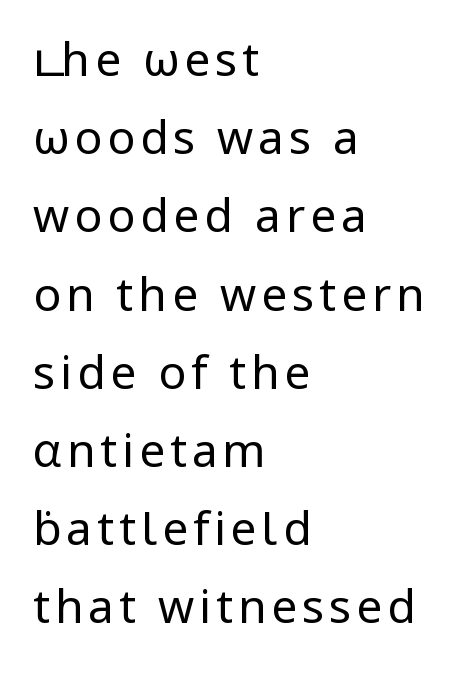
The image shows 46 px regular-weight sans-serif type, upright; set left-aligned, normal line spacing (1.7x), not underlined; low stroke contrast and a medium x-height.
